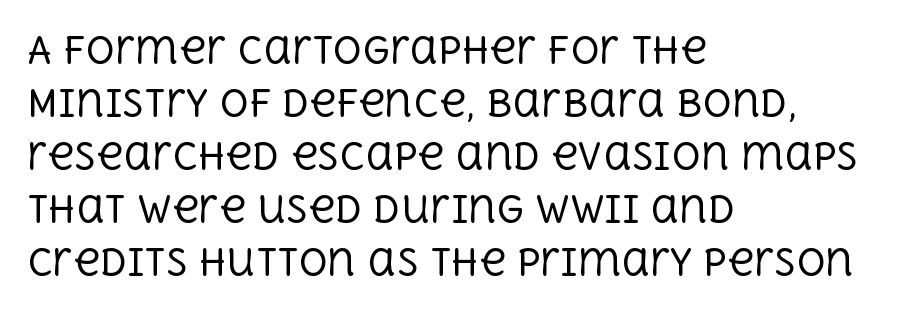
Line beginnings align vertically; line endings do not. Weight class: somewhere from thin through regular. Examine the stroke ends and you'll spot serifs. Posture: upright roman. Is this a fixed-width face? No — the glyphs have proportional, varying widths.
